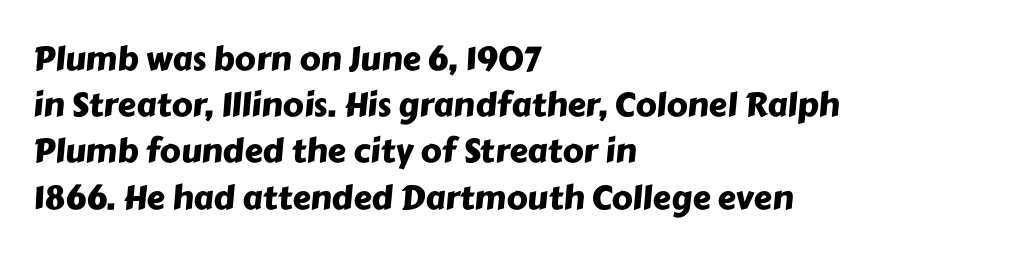
If you measured baseline to baseline, you'd find a middling distance. What kind of face is this? One without serifs — a sans. Has an underline been added? It has not. Reading down the block, your eye returns to a fixed left position each line. Each letter keeps its own natural width here, so spacing adapts to shape. Observe the ordinary spacing: letters are neighbours, not strangers.
